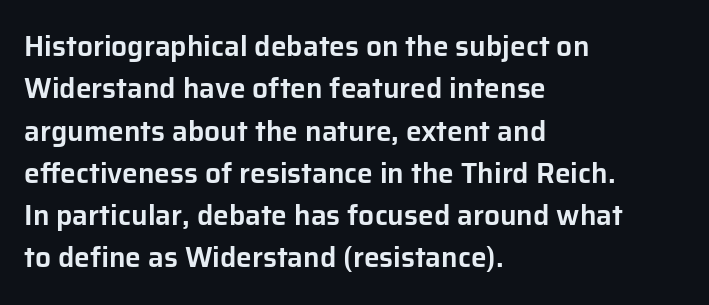
{"serif": "no", "italic": "no", "width": "normal", "stroke_contrast": "low", "x_height": "medium", "monospaced": "no", "underline": "no", "align": "left", "line_spacing": "normal", "line_spacing_ratio": 1.51, "letter_spacing": "normal", "letter_spacing_em": 0.0, "glyph_px": 28}
